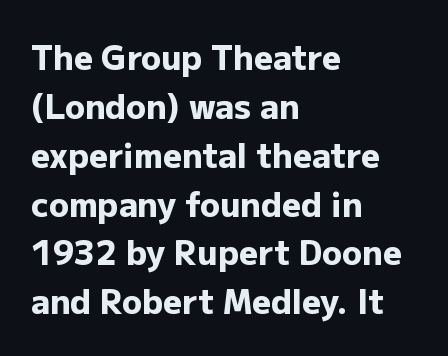
The image shows 33 px heavy sans-serif type, upright; set left-aligned, normal line spacing (1.48x), normal letter spacing, not underlined; low stroke contrast and a medium x-height.
